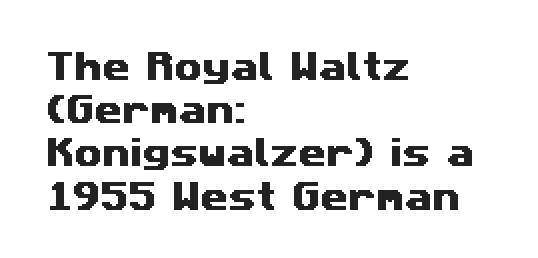
{"serif": "no", "width": "wide", "stroke_contrast": "medium", "x_height": "medium", "monospaced": "no", "underline": "no", "align": "left", "line_spacing": "normal", "line_spacing_ratio": 1.35, "letter_spacing": "normal", "letter_spacing_em": 0.0, "glyph_px": 32}
